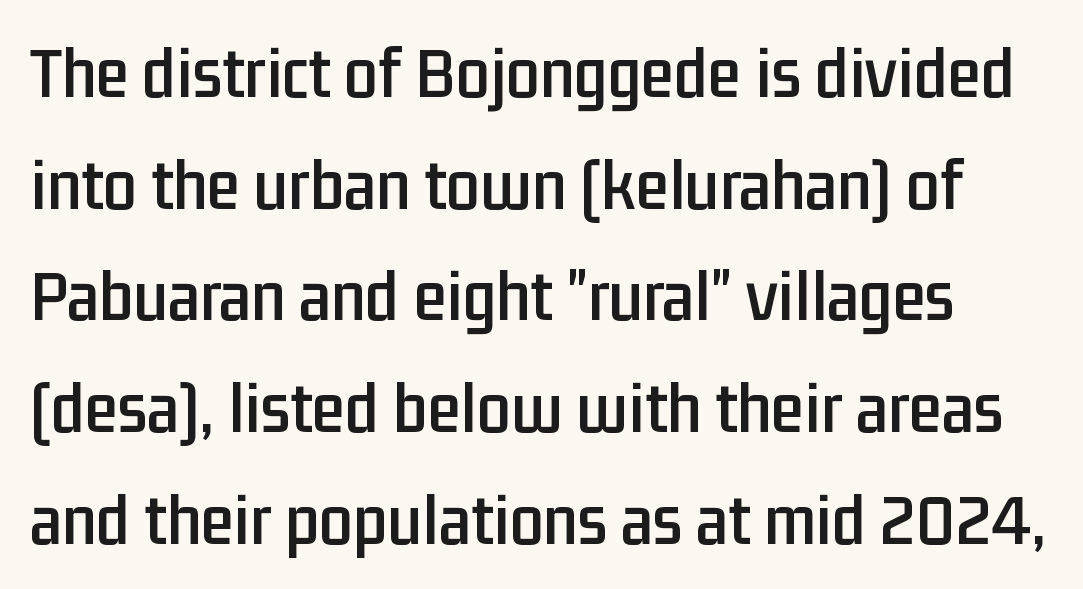
The image shows 75 px condensed sans-serif type, upright; set normal line spacing (1.49x), normal letter spacing, not underlined; low stroke contrast and a medium x-height.
